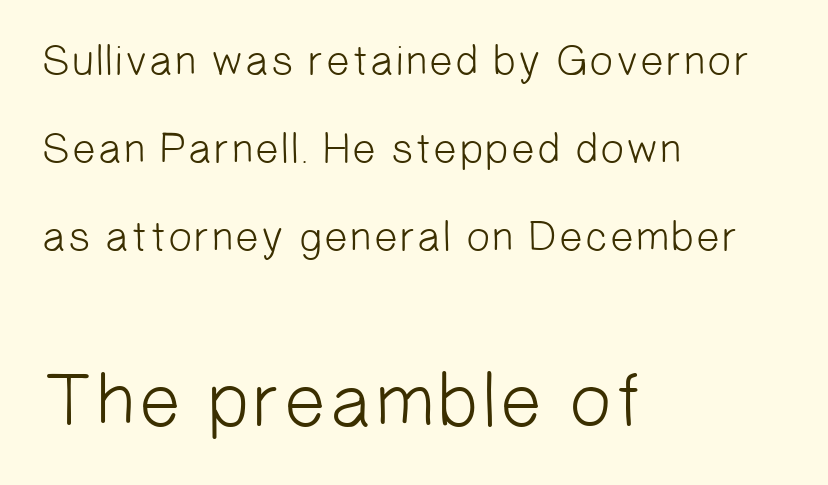
Q: Is the text bold? A: No.
Q: Is the typeface a serif or a sans-serif typeface? A: Sans-serif.
Q: Is the text underlined? A: No.
Q: How is the paragraph aligned? A: Left-aligned.
Q: Is the spacing between letters normal or unusually wide? A: Normal.
Q: Is the spacing between lines tight, normal or loose? A: Loose.
Q: Which block of text is set in a larger size, the first (top) or the second (bottom)? A: The second (bottom) one.
Q: Width (condensed, normal, or wide)? A: Normal.
Q: Stroke contrast? A: Low.
Q: x-height? A: Medium.
Q: Monospaced? A: No.
